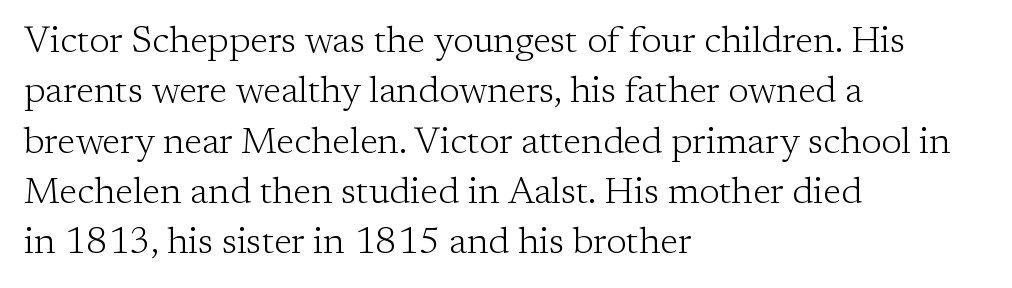
The text block is weighted toward the left margin, trailing off unevenly rightward. Check under the words: just untouched page. Here the designer chose a conventional face with non-uniform glyph widths. Spacing between characters is what you'd get straight out of the box. A serif font was chosen for this passage.
